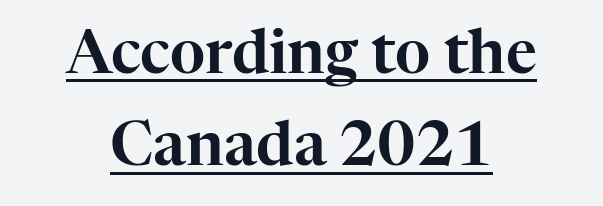
{"serif": "yes", "italic": "no", "width": "normal", "stroke_contrast": "high", "x_height": "medium", "monospaced": "no", "underline": "yes", "line_spacing": "normal", "line_spacing_ratio": 1.54, "letter_spacing": "normal", "letter_spacing_em": 0.0, "glyph_px": 60}
